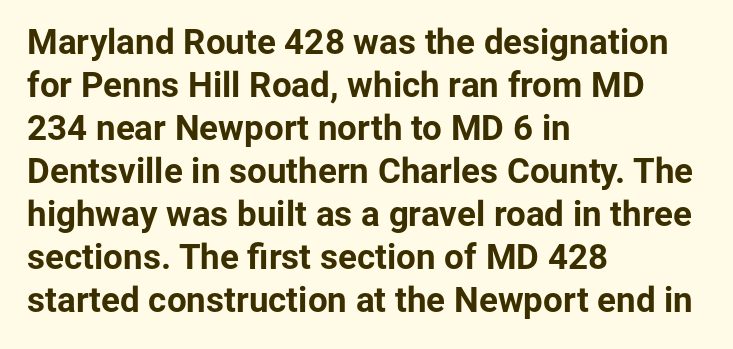
The image shows 35 px bold sans-serif type, upright; set left-aligned, line spacing 1.23x, normal letter spacing, not underlined; low stroke contrast and a medium x-height.
